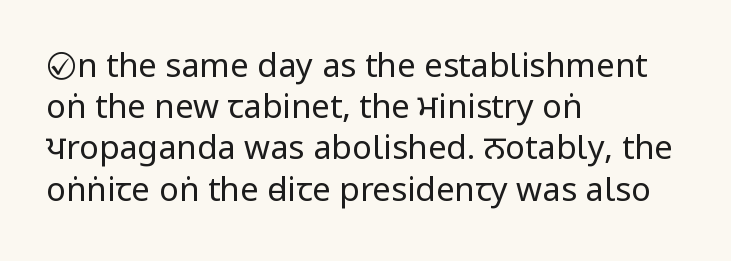
You could not count columns in this text — the font is proportionally spaced. Rows of type keep a routine distance in the vertical direction. Nothing heavy about these letters — not bold at all. Does the copy run flush right? No — it runs flush left. Notice how the stems are strictly vertical — no italics here.
